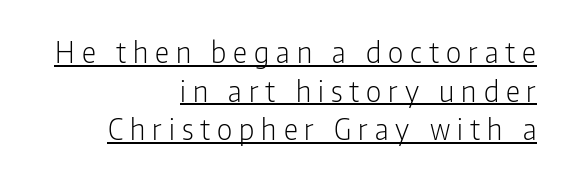
{"serif": "no", "italic": "no", "bold": "no", "weight": "light", "width": "condensed", "stroke_contrast": "low", "x_height": "medium", "monospaced": "no", "underline": "yes", "align": "right", "line_spacing": "normal", "line_spacing_ratio": 1.38, "letter_spacing": "wide", "letter_spacing_em": 0.25, "glyph_px": 28}
